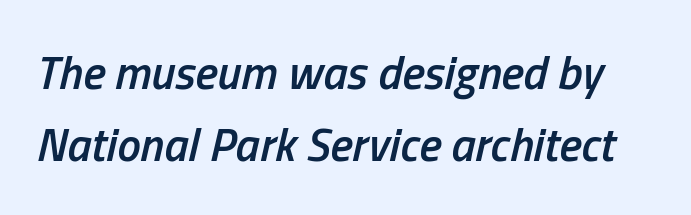
The image shows 47 px semibold, condensed type, italic (leaning right); set normal line spacing (1.53x), normal letter spacing, not underlined; low stroke contrast and a medium x-height.
